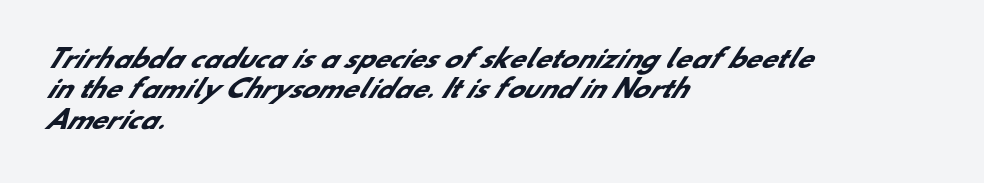
Summary of weight: heavy, a full bold. Lines of text with bare space underneath. Notice how the passage keeps a crisp vertical edge on the left only. The passage shown has conventional tracking throughout.
